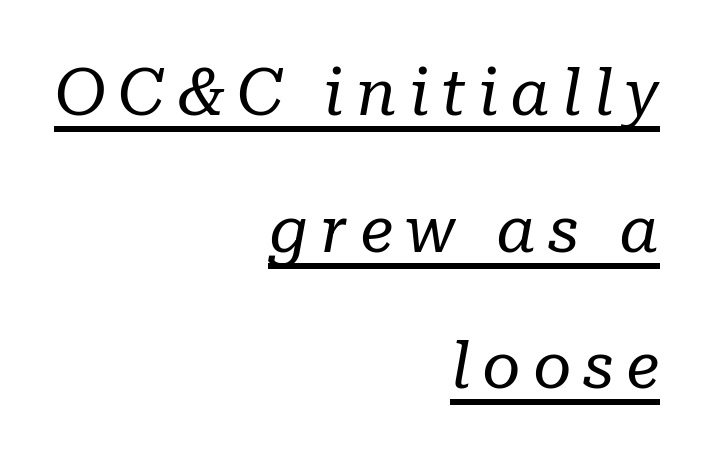
Spacing verdict: proportional, widths tailored to each character. The designer dialed line spacing up above the default. Yep, that's italic — everything's leaning. Typographically, this falls in the serif category. Weight class: somewhere from thin through regular. The rendered words wear a rule along their underside.
